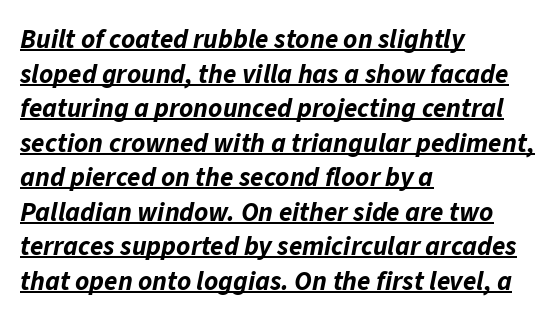
The image shows 27 px bold type, italic (leaning right); set left-aligned, normal line spacing (1.28x), normal letter spacing, underlined.
